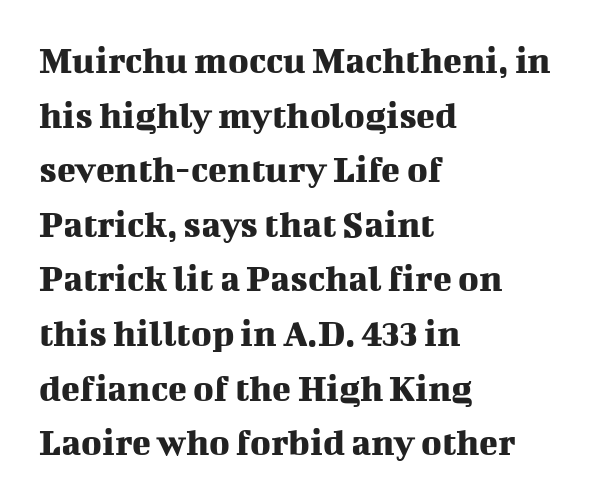
The image shows 39 px serif type, upright; set left-aligned, normal line spacing (1.4x), normal letter spacing, not underlined; medium stroke contrast and a medium x-height.
